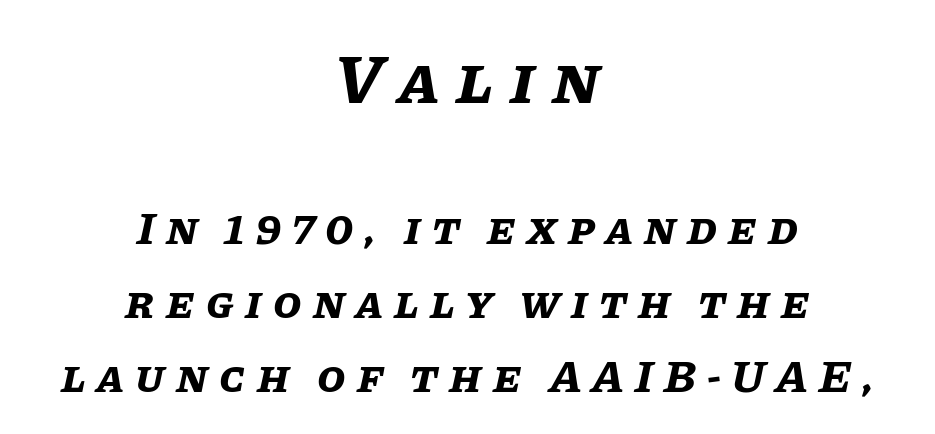
Q: Is the text bold? A: Yes.
Q: Is the text italic (slanted)? A: Yes, it leans right by about 11 degrees.
Q: Is the text underlined? A: No.
Q: How is the paragraph aligned? A: Centered.
Q: Is the spacing between letters normal or unusually wide? A: Unusually wide.
Q: Is the spacing between lines tight, normal or loose? A: Normal.
Q: Which block of text is set in a larger size, the first (top) or the second (bottom)? A: The first (top) one.
Q: Width (condensed, normal, or wide)? A: Normal.
Q: Stroke contrast? A: Low.
Q: x-height? A: Large.
Q: Monospaced? A: No.
